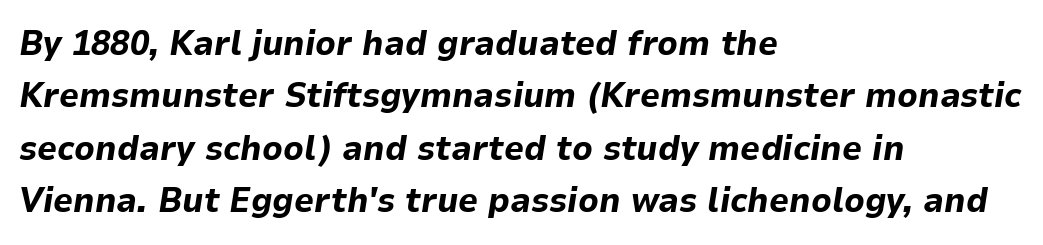
{"italic": "yes", "lean": "right", "slant_degrees": 9, "bold": "yes", "weight": "bold", "width": "normal", "stroke_contrast": "low", "x_height": "medium", "monospaced": "no", "underline": "no", "align": "left", "line_spacing": "normal", "line_spacing_ratio": 1.5, "letter_spacing": "normal", "letter_spacing_em": 0.0, "glyph_px": 35}
